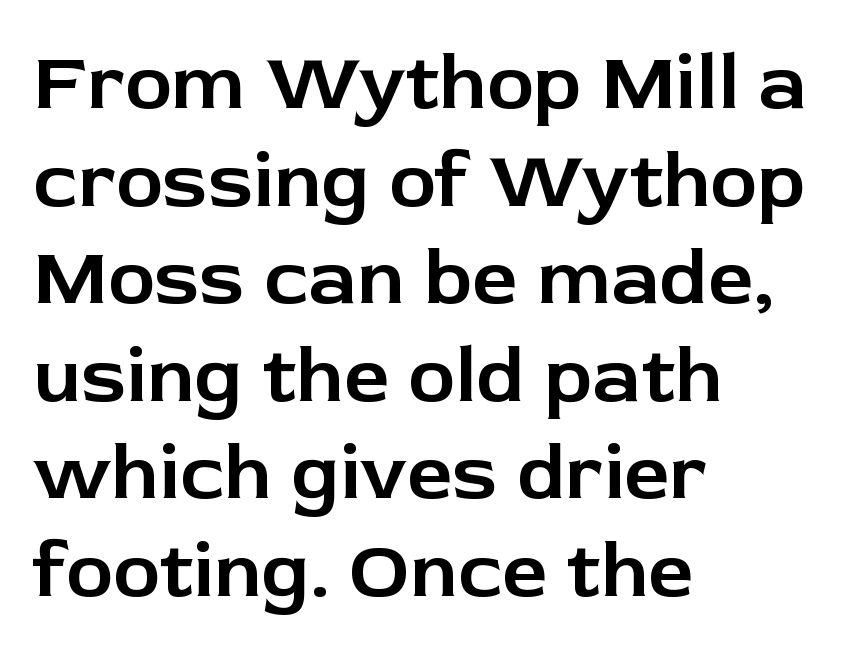
The image shows 80 px sans-serif type, upright; set left-aligned, line spacing 1.22x, normal letter spacing, not underlined; low stroke contrast and a medium x-height.
